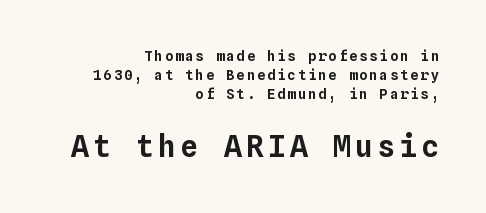
The image shows 30 px text type, upright, monospaced; set right-aligned, normal line spacing (1.36x), not underlined; the second (bottom) block is 2.14x larger; low stroke contrast and a medium x-height.
